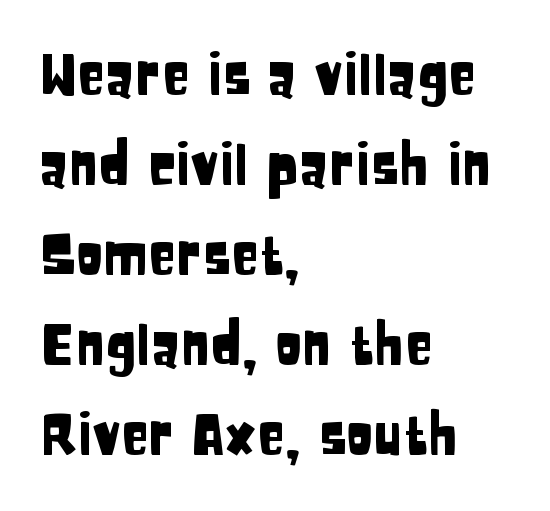
Glyph-to-glyph distance matches everyday printed text. Each letter keeps its own natural width here, so spacing adapts to shape. Short and long lines alike share a common starting point at left. Any mark beneath the type? The region is blank. Interline gaps are of average width in this sample.
